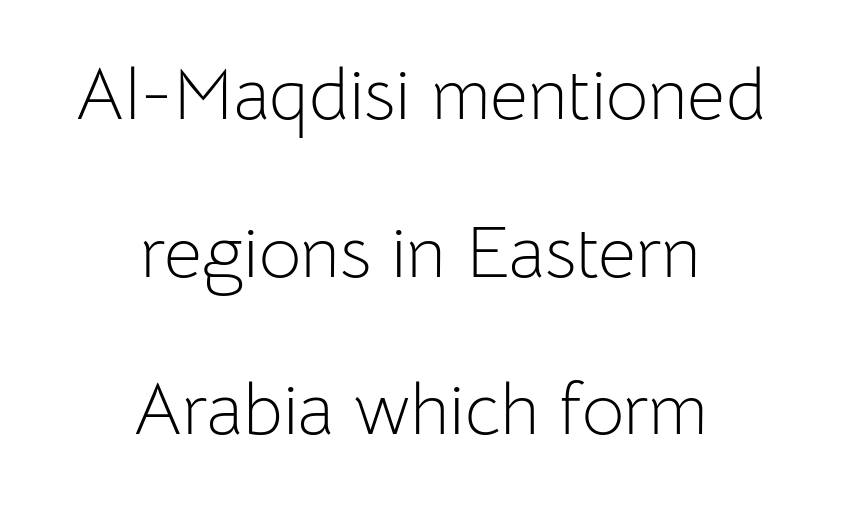
Each row of text sits above clean, open space. The passage shown stacks its lines with a broad gap. Stem width sits at or under what a default text font uses. Inter-character spacing is left at the font's built-in metrics.
